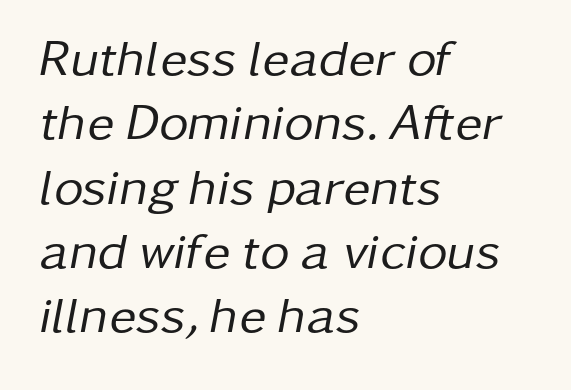
Observe the lean: these are italic letterforms. The block of text has a typical density, with ordinary space between rows. Weight class: somewhere from thin through regular. Casual observation: everything's shoved over to the left. Standard letterfit; no display-style spreading of the glyphs. A typesetter would call this proportional, since set widths differ per character.
